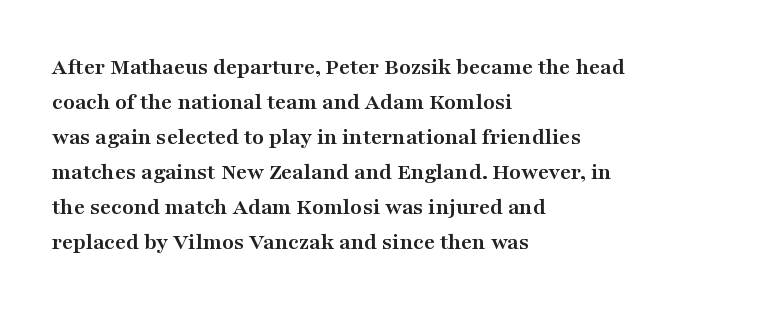
{"italic": "no", "bold": "yes", "underline": "no", "align": "left", "line_spacing": "normal", "line_spacing_ratio": 1.46, "letter_spacing": "normal", "letter_spacing_em": 0.0, "glyph_px": 24}
